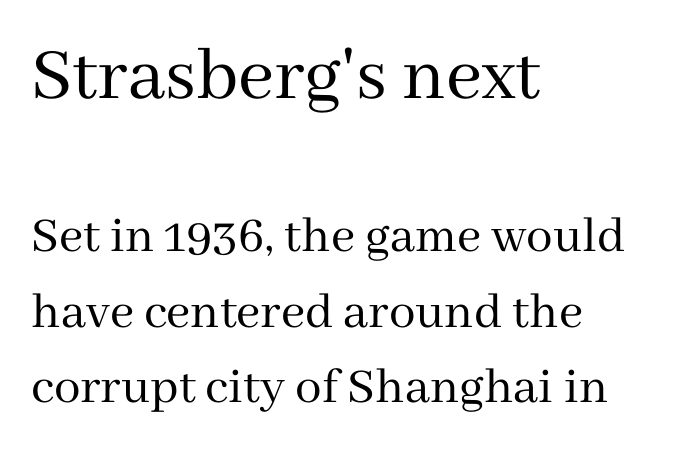
Q: Is the text bold? A: No.
Q: Is the text italic (slanted)? A: No, it is upright.
Q: Is the typeface a serif or a sans-serif typeface? A: Serif.
Q: Is the text underlined? A: No.
Q: How is the paragraph aligned? A: Left-aligned.
Q: Is the spacing between letters normal or unusually wide? A: Normal.
Q: Is the spacing between lines tight, normal or loose? A: Normal.
Q: Which block of text is set in a larger size, the first (top) or the second (bottom)? A: The first (top) one.
Q: Width (condensed, normal, or wide)? A: Normal.
Q: Stroke contrast? A: Medium.
Q: x-height? A: Medium.
Q: Monospaced? A: No.
